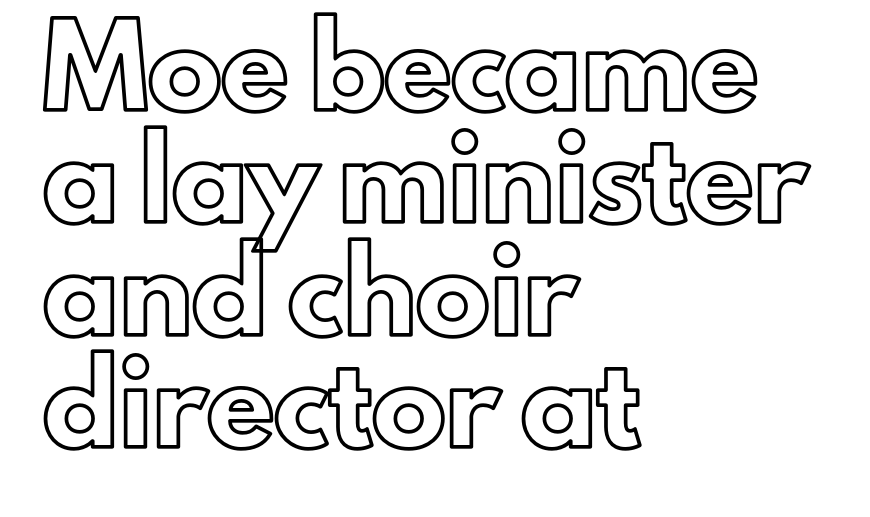
{"italic": "no", "width": "normal", "x_height": "small", "monospaced": "no", "underline": "no", "align": "left", "line_spacing": "normal", "line_spacing_ratio": 1.52, "letter_spacing": "normal", "letter_spacing_em": 0.0, "glyph_px": 74}
